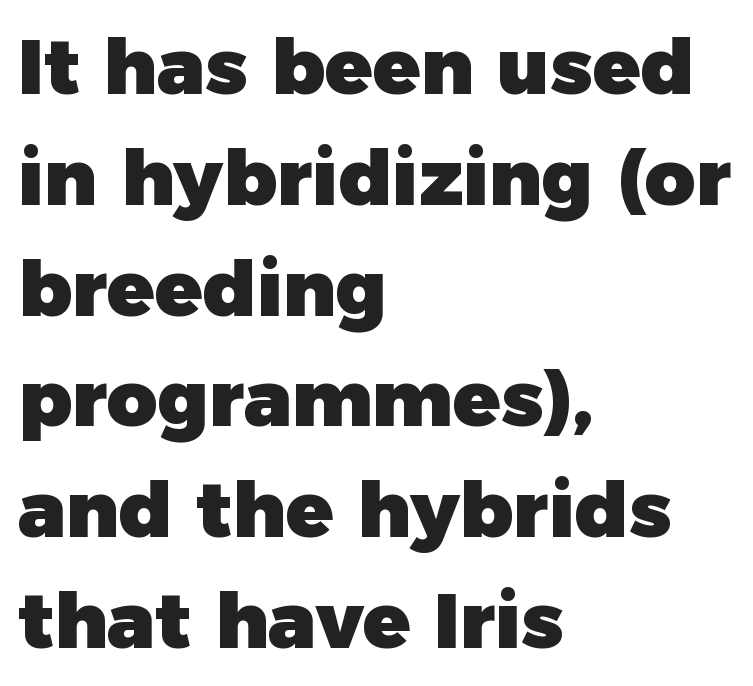
The image shows 78 px heavy sans-serif type, upright; set left-aligned, normal line spacing (1.42x), normal letter spacing, not underlined; low stroke contrast and a medium x-height.
